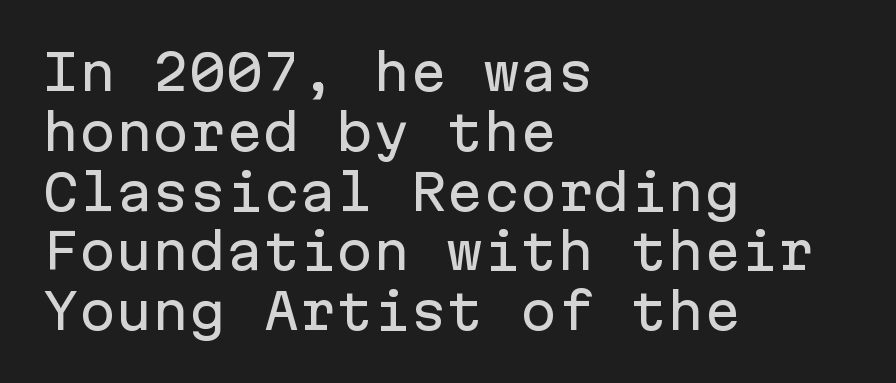
{"serif": "no", "italic": "no", "width": "normal", "stroke_contrast": "low", "x_height": "medium", "monospaced": "yes", "underline": "no", "align": "left", "line_spacing_ratio": 1.22, "letter_spacing": "normal", "letter_spacing_em": 0.0, "glyph_px": 49}
